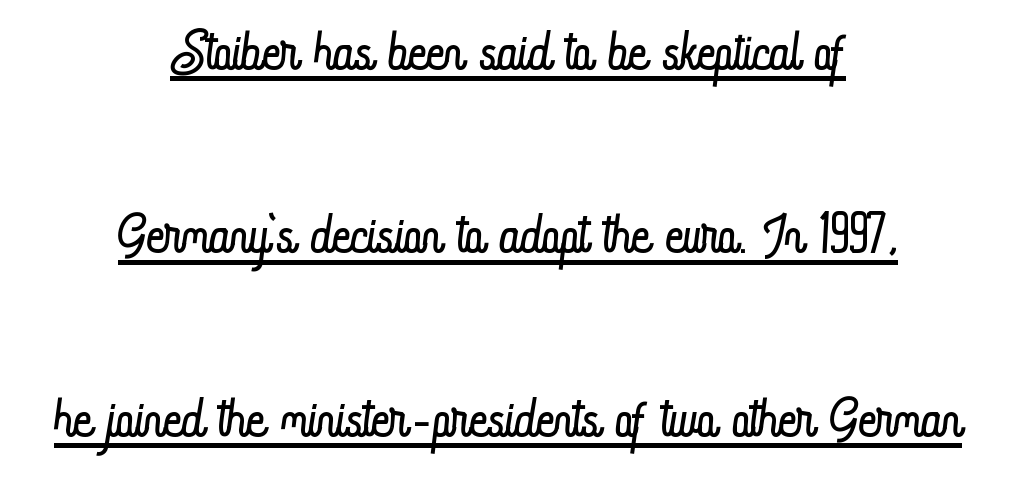
Q: Is the text bold? A: No.
Q: Is the text underlined? A: Yes.
Q: How is the paragraph aligned? A: Centered.
Q: Is the spacing between letters normal or unusually wide? A: Normal.
Q: Is the spacing between lines tight, normal or loose? A: Loose.
Q: Width (condensed, normal, or wide)? A: Condensed.
Q: Stroke contrast? A: Low.
Q: x-height? A: Small.
Q: Monospaced? A: No.
